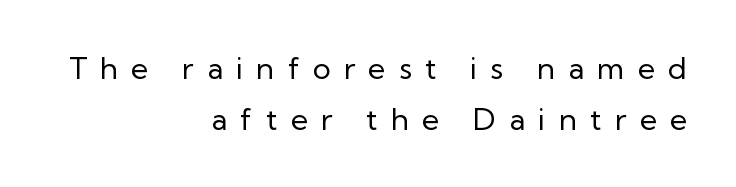
The image shows 30 px regular-weight sans-serif type, upright; set right-aligned, normal line spacing (1.69x), unusually wide letter spacing (+0.44 em), not underlined; low stroke contrast and a medium x-height.
